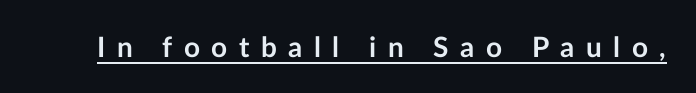
The image shows 28 px semibold sans-serif type, upright; set unusually wide letter spacing (+0.41 em), underlined; low stroke contrast and a medium x-height.
